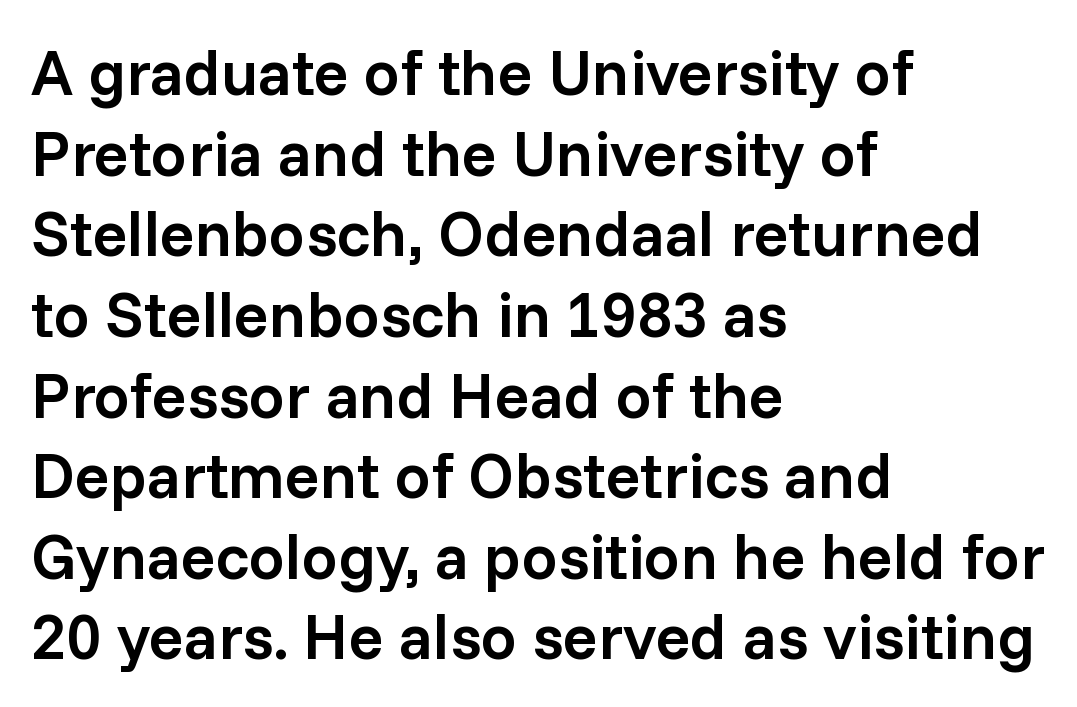
Type style note: lacks serifs. This is the in-between weight designers call semibold or demi. The ragged edge is on the right, which tells us the setting is flush left. Proportional: the letters do not fall into vertical columns. This is the regular roman posture of the typeface. The line texture is even and compact thanks to regular tracking.
